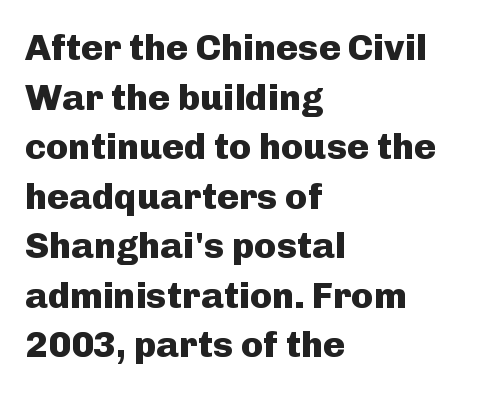
The image shows 37 px heavy sans-serif type, upright; set left-aligned, normal line spacing (1.34x), normal letter spacing, not underlined; low stroke contrast and a medium x-height.
